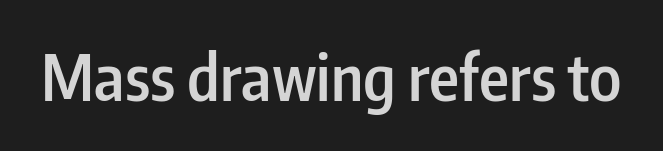
{"serif": "no", "italic": "no", "bold": "semi", "weight": "semibold", "width": "condensed", "stroke_contrast": "low", "x_height": "medium", "monospaced": "no", "underline": "no", "letter_spacing": "normal", "letter_spacing_em": 0.0, "glyph_px": 64}
